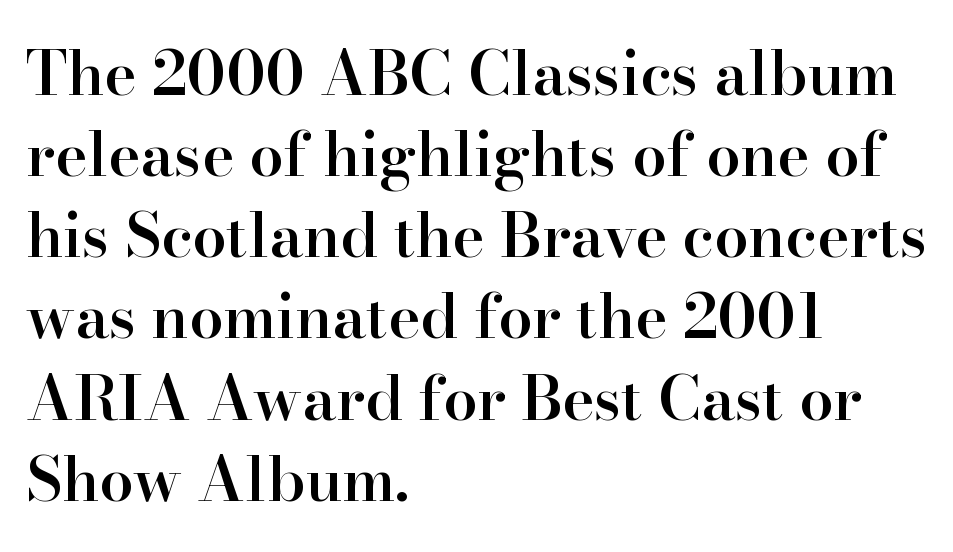
Note the varied advance widths — an 'i' is clearly narrower than an 'm'. No italicization has been applied; the sample stays upright. This is serif lettering, the kind often seen in printed books. Is there much room between lines? A standard amount, neither cramped nor airy. Students, note that the glyphs here touch the page at normal intervals. Letters rest on an invisible, unmarked baseline.
